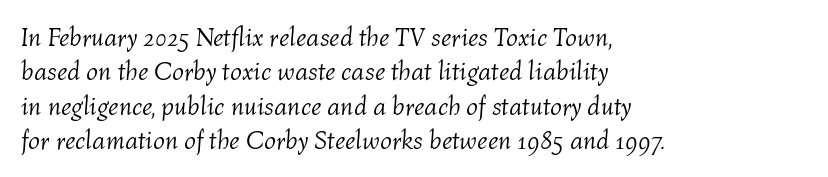
{"italic": "yes", "lean": "right", "slant_degrees": 4, "bold": "no", "underline": "no", "align": "left", "line_spacing": "normal", "line_spacing_ratio": 1.32, "letter_spacing": "normal", "letter_spacing_em": 0.0, "glyph_px": 26}
